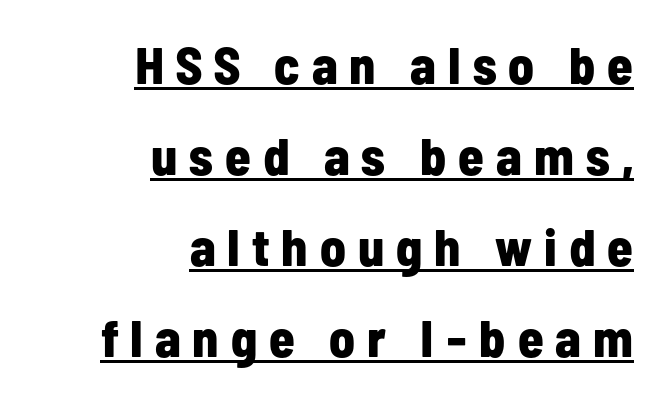
{"serif": "no", "italic": "no", "bold": "yes", "weight": "bold", "width": "condensed", "stroke_contrast": "low", "x_height": "medium", "monospaced": "no", "underline": "yes", "align": "right", "line_spacing_ratio": 1.75, "letter_spacing": "wide", "letter_spacing_em": 0.23, "glyph_px": 52}
